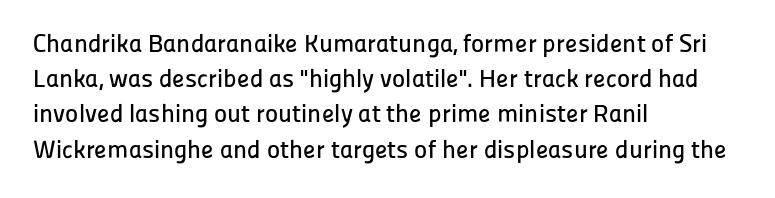
Q: Is the text italic (slanted)? A: No, it is upright.
Q: Is the text underlined? A: No.
Q: How is the paragraph aligned? A: Left-aligned.
Q: Is the spacing between letters normal or unusually wide? A: Normal.
Q: Is the spacing between lines tight, normal or loose? A: Normal.
